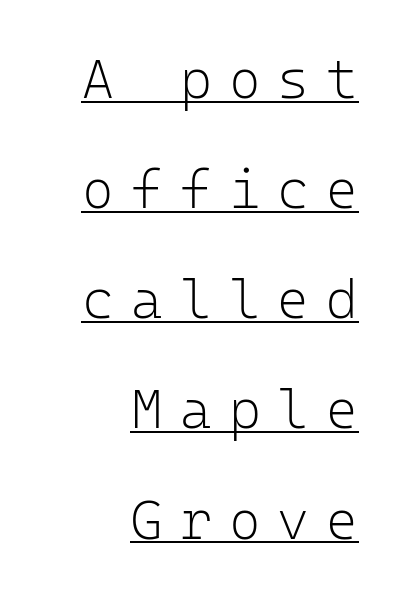
Q: Is the text bold? A: No.
Q: Is the text italic (slanted)? A: No, it is upright.
Q: Is the typeface a serif or a sans-serif typeface? A: Sans-serif.
Q: Is the text underlined? A: Yes.
Q: How is the paragraph aligned? A: Right-aligned.
Q: Is the spacing between letters normal or unusually wide? A: Unusually wide.
Q: Is the spacing between lines tight, normal or loose? A: Loose.
Q: Width (condensed, normal, or wide)? A: Normal.
Q: Stroke contrast? A: Low.
Q: x-height? A: Medium.
Q: Monospaced? A: Yes.
